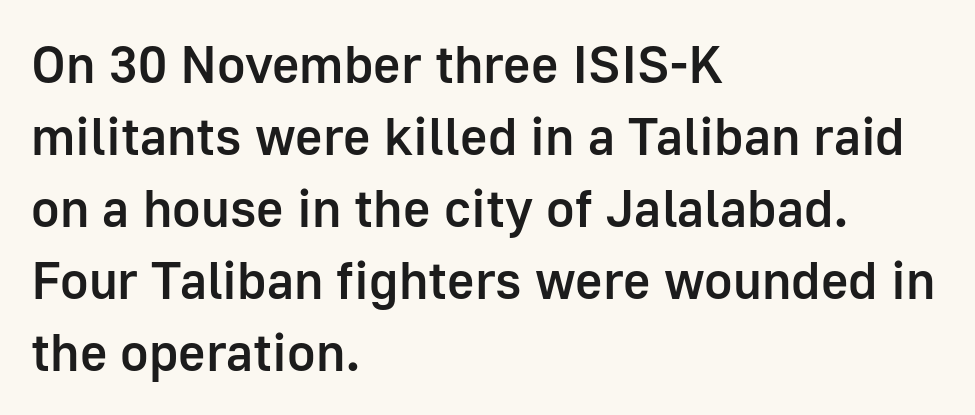
The image shows 53 px semibold sans-serif type, upright; set left-aligned, normal line spacing (1.36x), normal letter spacing, not underlined; low stroke contrast and a medium x-height.
